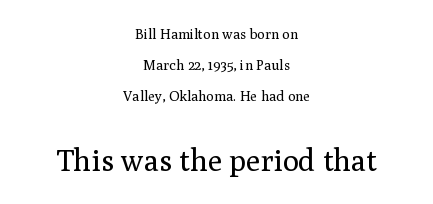
{"serif": "yes", "italic": "no", "bold": "no", "weight": "regular", "width": "normal", "stroke_contrast": "medium", "x_height": "medium", "monospaced": "no", "underline": "no", "align": "center", "line_spacing": "loose", "line_spacing_ratio": 2.22, "letter_spacing": "normal", "letter_spacing_em": 0.0, "larger_block": "second", "size_ratio": 2.14, "glyph_px": 30}
